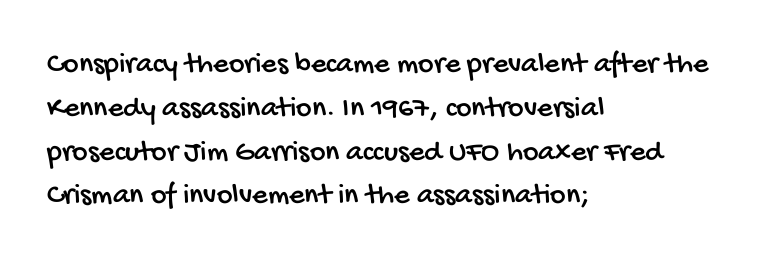
The image shows 30 px condensed sans-serif type; set left-aligned, normal line spacing (1.46x), normal letter spacing, not underlined; low stroke contrast and a large x-height.
